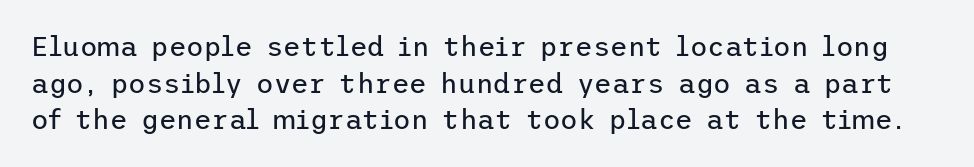
The image shows 27 px text type, upright; set normal line spacing (1.36x), normal letter spacing, not underlined.
